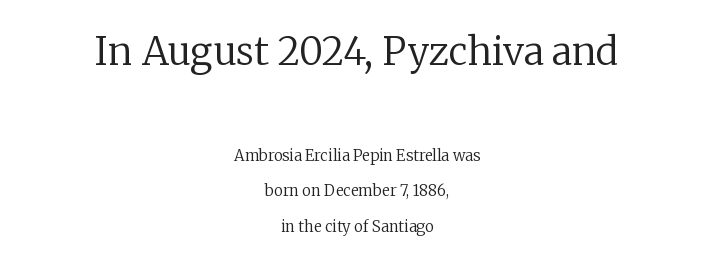
Q: Is the text bold? A: No.
Q: Is the text italic (slanted)? A: No, it is upright.
Q: Is the typeface a serif or a sans-serif typeface? A: Serif.
Q: Is the text underlined? A: No.
Q: How is the paragraph aligned? A: Centered.
Q: Is the spacing between letters normal or unusually wide? A: Normal.
Q: Is the spacing between lines tight, normal or loose? A: Loose.
Q: Which block of text is set in a larger size, the first (top) or the second (bottom)? A: The first (top) one.
Q: Width (condensed, normal, or wide)? A: Normal.
Q: Stroke contrast? A: Low.
Q: x-height? A: Medium.
Q: Monospaced? A: No.
